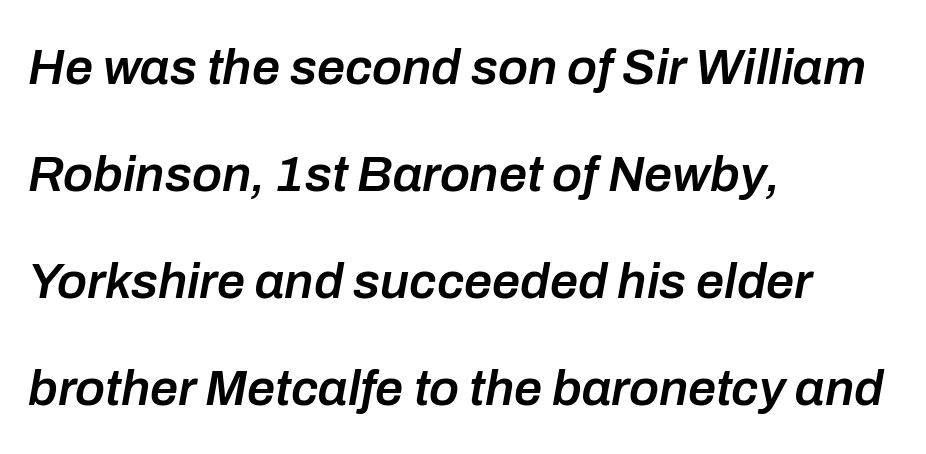
The image shows 50 px semibold type, italic (leaning right); set left-aligned, loose line spacing (2.14x), normal letter spacing, not underlined; low stroke contrast and a medium x-height.
